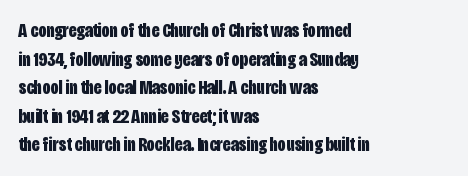
{"italic": "no", "bold": "yes", "underline": "no", "align": "left", "line_spacing": "normal", "line_spacing_ratio": 1.43, "letter_spacing": "normal", "letter_spacing_em": 0.0, "glyph_px": 20}
